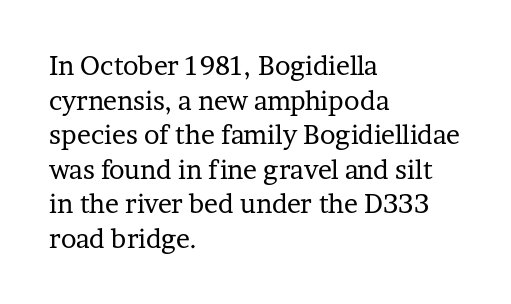
No chunkiness to these letters — they're not bold. A classic flush-left, rag-right setting is used for this passage. One glance says typical: line gaps are just what's usual. The letters sit at their default tracking, neither squeezed nor spread.
